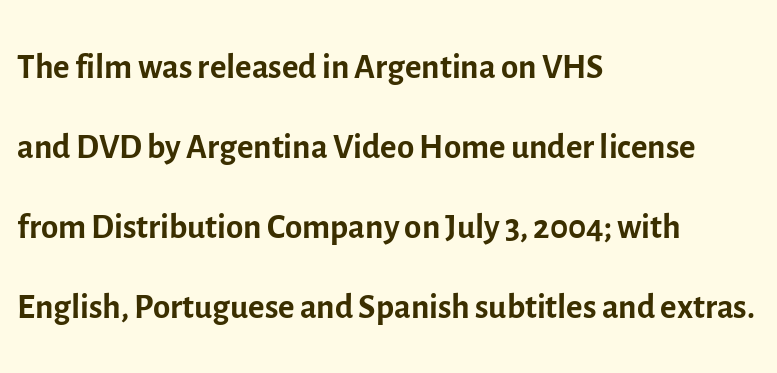
Q: Is the text bold? A: No.
Q: Is the text italic (slanted)? A: No, it is upright.
Q: Is the typeface a serif or a sans-serif typeface? A: Sans-serif.
Q: Is the text underlined? A: No.
Q: How is the paragraph aligned? A: Left-aligned.
Q: Is the spacing between letters normal or unusually wide? A: Normal.
Q: Is the spacing between lines tight, normal or loose? A: Normal.
Q: Width (condensed, normal, or wide)? A: Normal.
Q: x-height? A: Medium.
Q: Monospaced? A: No.
